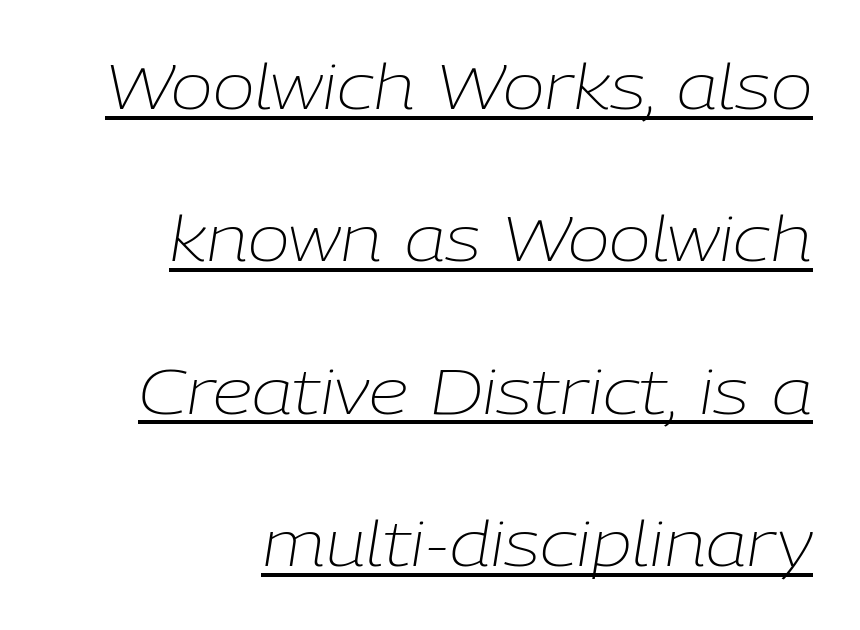
The image shows 63 px light type, italic (leaning right); set right-aligned, loose line spacing (2.42x), normal letter spacing, underlined; low stroke contrast and a medium x-height.
